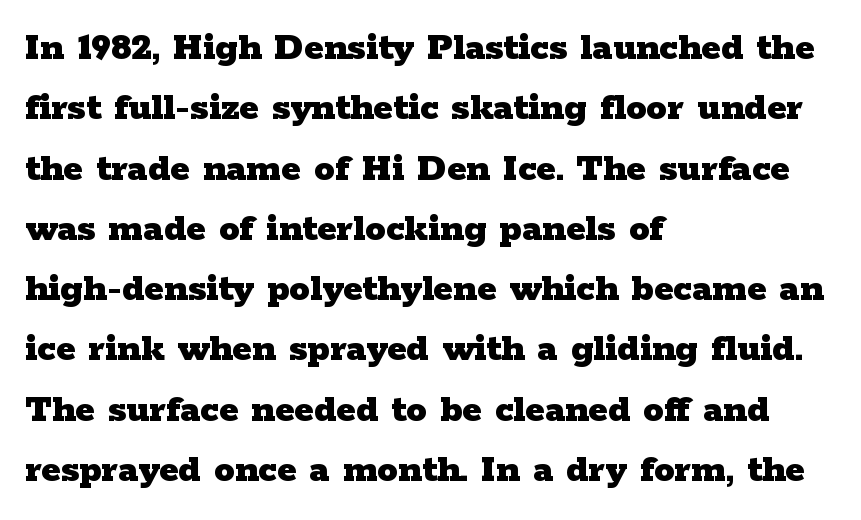
{"serif": "yes", "italic": "no", "bold": "yes", "weight": "heavy", "width": "wide", "stroke_contrast": "low", "x_height": "medium", "monospaced": "no", "underline": "no", "align": "left", "line_spacing": "normal", "line_spacing_ratio": 1.47, "letter_spacing": "normal", "letter_spacing_em": 0.0, "glyph_px": 41}
